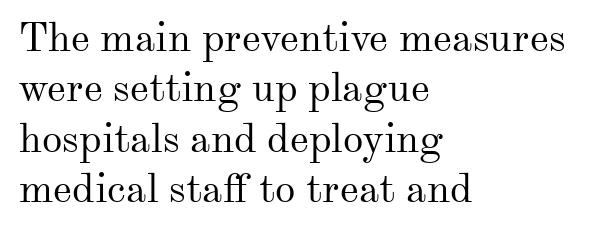
Every stem runs plumb, perpendicular to the baseline. Classification — serif. All the whitespace from short lines collects on the right. The specimen omits any rule beneath the text block's lines.
